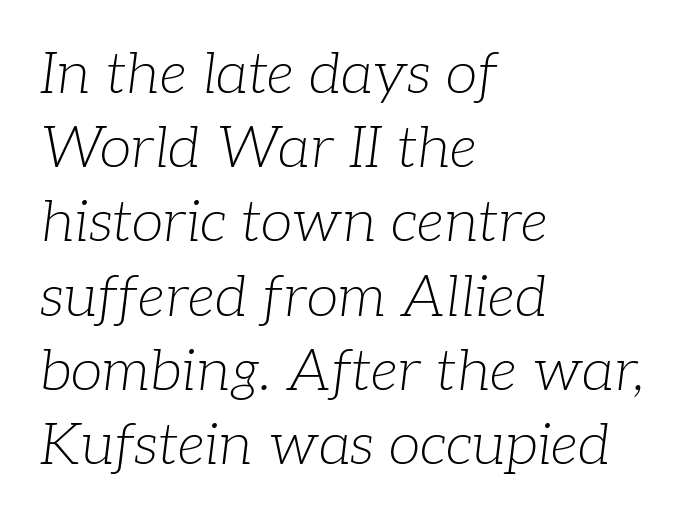
The image shows 58 px light serif type, italic (leaning right); set left-aligned, normal line spacing (1.28x), normal letter spacing, not underlined; low stroke contrast and a medium x-height.
